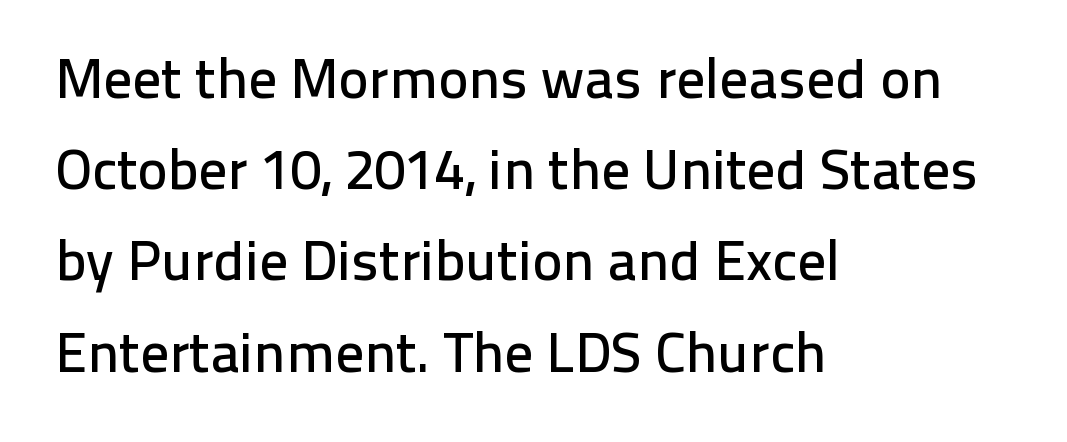
{"serif": "no", "italic": "no", "width": "normal", "stroke_contrast": "low", "x_height": "medium", "monospaced": "no", "underline": "no", "align": "left", "line_spacing": "normal", "line_spacing_ratio": 1.6, "letter_spacing": "normal", "letter_spacing_em": 0.0, "glyph_px": 57}
